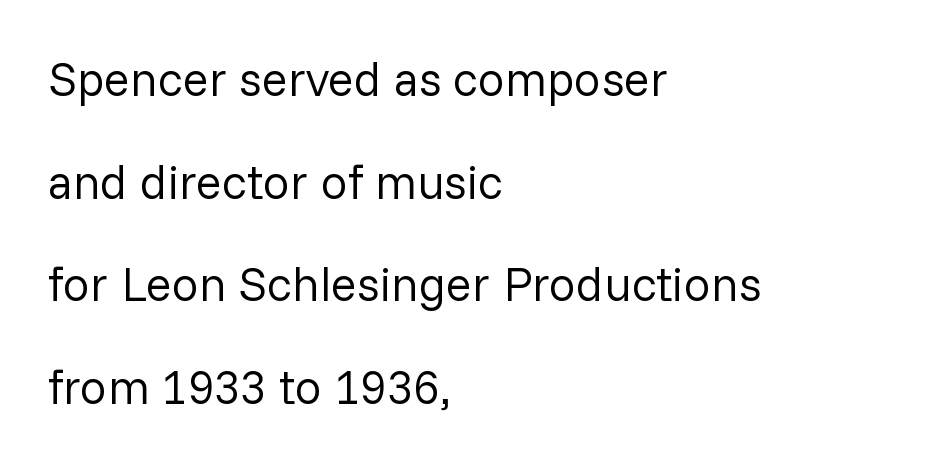
Classification — sans serif. A typesetter would call this leading open, well beyond the default. These lines are rendered in a variable-pitch font. The rag falls on the right side of this text block. The foot of each line stays bare and open. Characters follow at the spacing the type designer built in.
